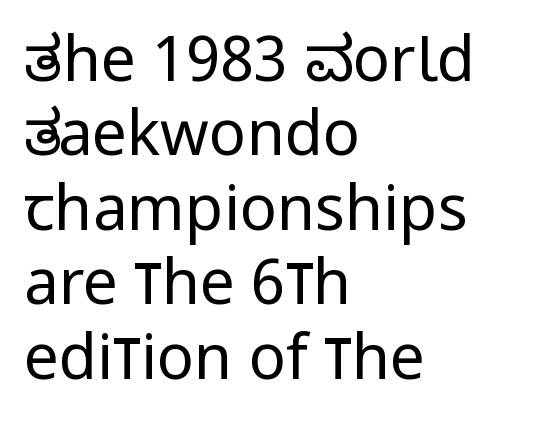
{"serif": "no", "italic": "no", "bold": "no", "weight": "regular", "width": "condensed", "stroke_contrast": "low", "x_height": "large", "monospaced": "no", "underline": "no", "align": "left", "line_spacing_ratio": 1.2, "letter_spacing": "normal", "letter_spacing_em": 0.0, "glyph_px": 62}
